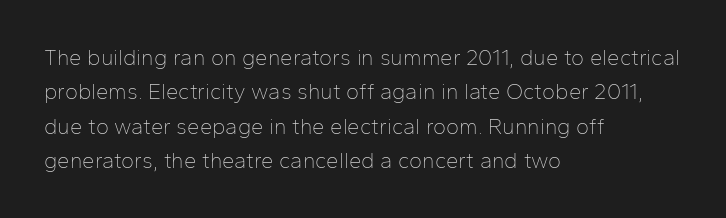
The image shows 22 px text type, upright; set left-aligned, normal line spacing (1.56x), normal letter spacing, not underlined.
